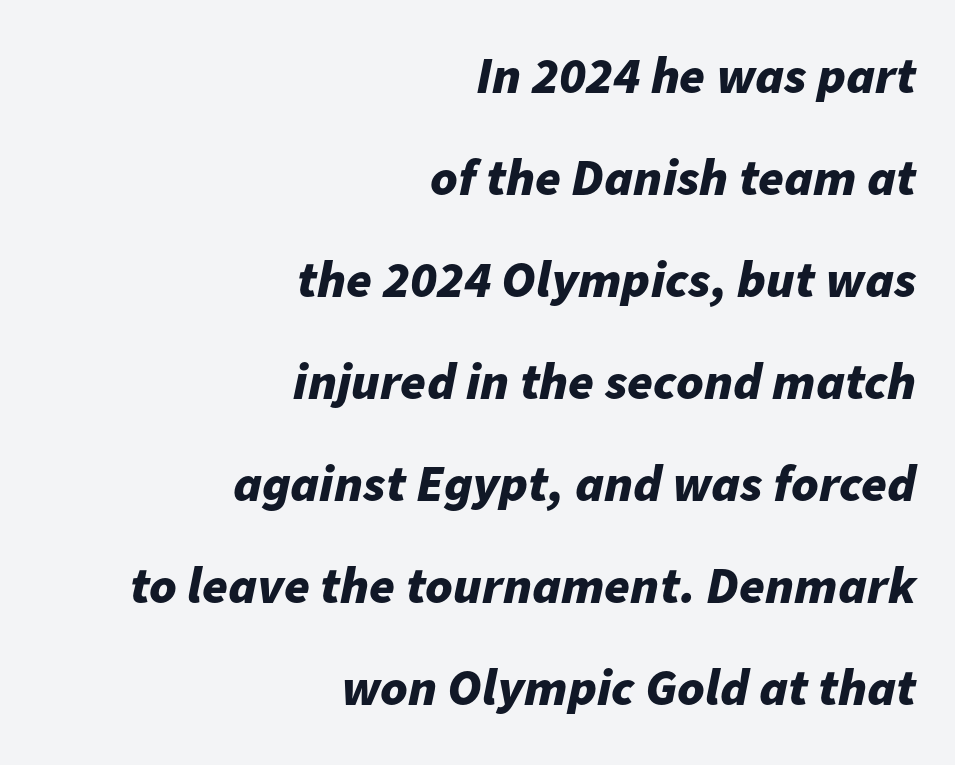
Q: Is the text bold? A: Yes.
Q: Is the text italic (slanted)? A: Yes, it leans right by about 11 degrees.
Q: Is the text underlined? A: No.
Q: How is the paragraph aligned? A: Right-aligned.
Q: Is the spacing between letters normal or unusually wide? A: Normal.
Q: Is the spacing between lines tight, normal or loose? A: Loose.
Q: Width (condensed, normal, or wide)? A: Normal.
Q: Stroke contrast? A: Low.
Q: x-height? A: Medium.
Q: Monospaced? A: No.
